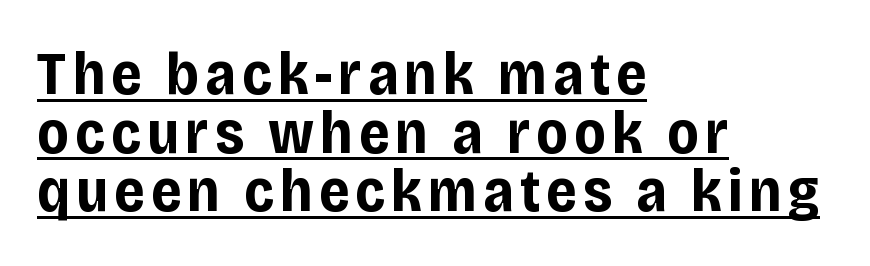
{"serif": "no", "italic": "no", "bold": "yes", "weight": "bold", "width": "condensed", "stroke_contrast": "low", "x_height": "large", "monospaced": "no", "underline": "yes", "align": "left", "line_spacing": "tight", "line_spacing_ratio": 0.96, "glyph_px": 61}
